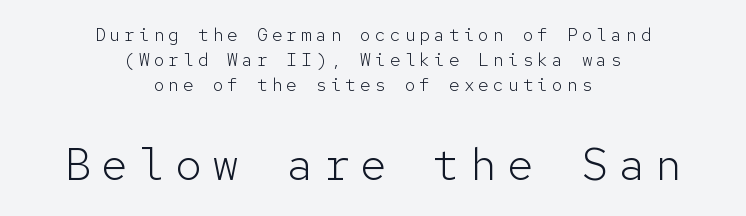
Looks like terminal output: every glyph gets an equal slot. No feet cap the strokes, marking this as sans-serif type. Posture: straight, roman, zero tilt. These two chunks differ in scale, with the bottom chunk taking the larger measure. Just letters on the line, the space beneath them empty.
